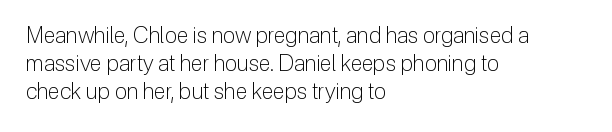
{"italic": "no", "bold": "no", "underline": "no", "align": "left", "line_spacing": "normal", "line_spacing_ratio": 1.28, "letter_spacing": "normal", "letter_spacing_em": 0.0, "glyph_px": 22}
